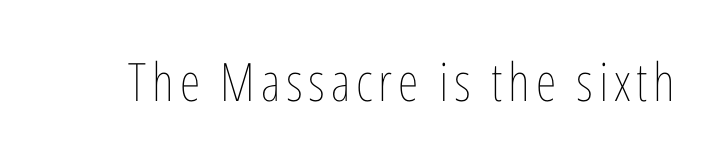
Proportional: the letters do not fall into vertical columns. Descenders hang freely into open space. Posture: straight, roman, zero tilt. The characters are drawn with everyday or finer stroke widths.
